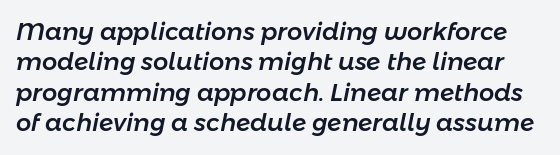
Quick note: underline off. The rendering uses a moderate line-height, typical for paragraphs. Spacing between characters is what you'd get straight out of the box. Looking at the ascenders, they clearly lean.
